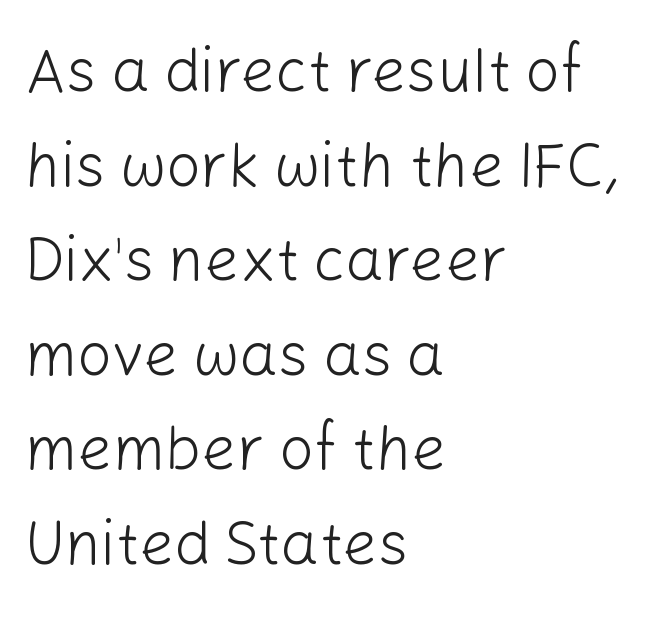
The image shows 61 px light sans-serif type, upright; set left-aligned, normal line spacing (1.55x), normal letter spacing, not underlined; low stroke contrast and a medium x-height.
